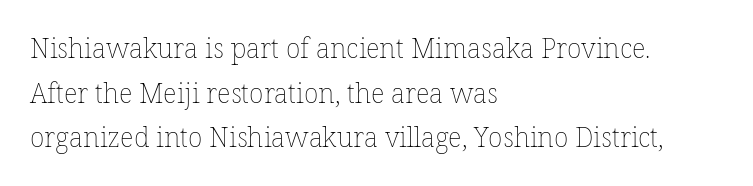
{"italic": "no", "bold": "no", "underline": "no", "align": "left", "line_spacing": "normal", "line_spacing_ratio": 1.65, "letter_spacing": "normal", "letter_spacing_em": 0.0, "glyph_px": 27}
